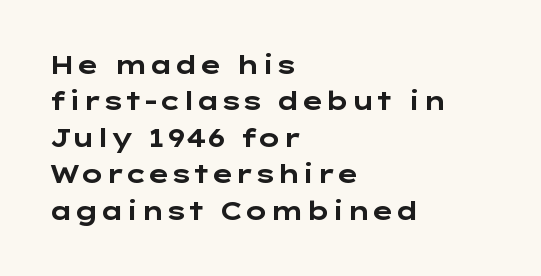
{"italic": "no", "bold": "yes", "underline": "no", "align": "left", "line_spacing": "normal", "line_spacing_ratio": 1.46, "letter_spacing": "normal", "letter_spacing_em": 0.0, "glyph_px": 25}
